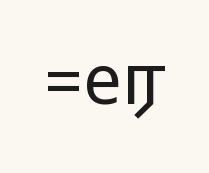
Between one letter and the next there's only the usual sliver of space. The rendering uses natural spacing where letterforms have individual widths. Underlining? Definitely not there. This sample uses a sans-serif face.
